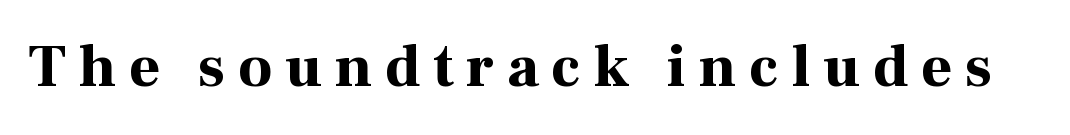
{"serif": "yes", "italic": "no", "bold": "yes", "weight": "bold", "width": "normal", "stroke_contrast": "high", "x_height": "medium", "monospaced": "no", "underline": "no", "letter_spacing": "wide", "letter_spacing_em": 0.21, "glyph_px": 60}
